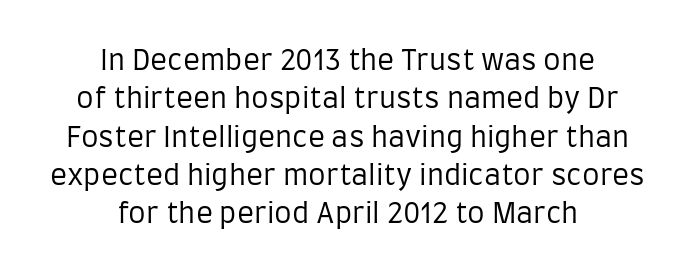
{"serif": "no", "italic": "no", "bold": "no", "weight": "regular", "width": "condensed", "stroke_contrast": "low", "x_height": "large", "monospaced": "no", "underline": "no", "align": "center", "line_spacing": "normal", "line_spacing_ratio": 1.37, "letter_spacing": "normal", "letter_spacing_em": 0.0, "glyph_px": 28}
